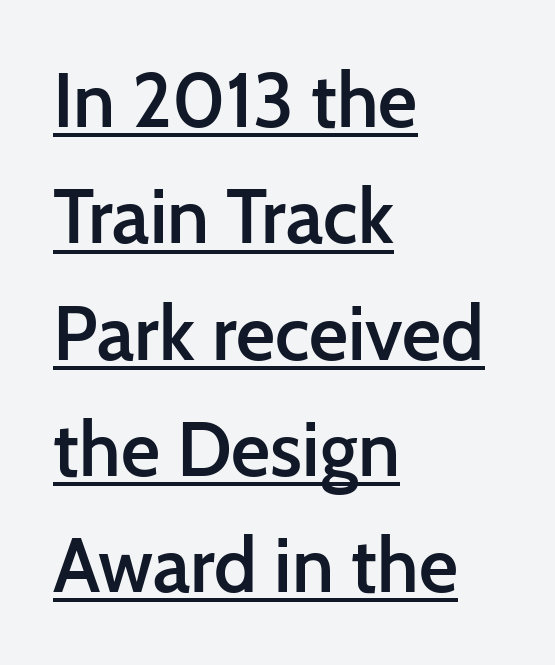
Tracking here is standard; glyphs follow each other at the usual distance. The lettering holds an erect, upright posture throughout. Does the leading feel generous? No, just average. Is this a sans? Yes — the strokes have no serifs. Students, this is semibold: more ink than regular, less than bold. Does the copy run flush right? No — it runs flush left.
